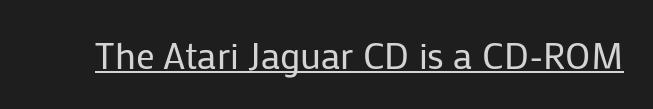
The typography opts for an upright posture over an oblique one. Words appear dense and cohesive because spacing is normal. The passage shown is underscored from start to finish. This is sans-serif lettering, the kind often seen on screens and signage. The rendering uses natural spacing where letterforms have individual widths. Stroke thickness stays within the range of a standard reading face or lighter.
